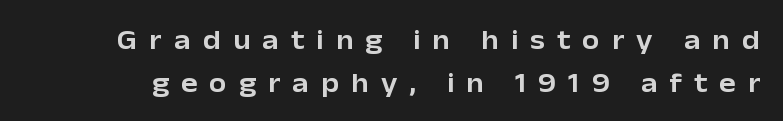
{"serif": "no", "italic": "no", "width": "normal", "stroke_contrast": "low", "x_height": "medium", "monospaced": "no", "underline": "no", "line_spacing": "normal", "line_spacing_ratio": 1.52, "letter_spacing": "wide", "letter_spacing_em": 0.43, "glyph_px": 28}
